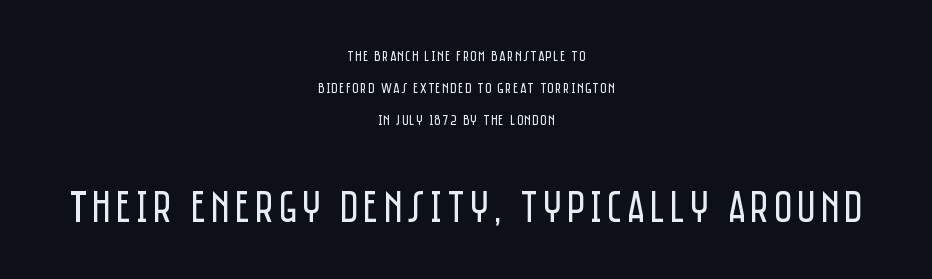
The image shows 45 px regular-weight, condensed sans-serif type, upright; set centered, loose line spacing (2.15x), not underlined; the second (bottom) block is 3.0x larger; low stroke contrast and a large x-height.
